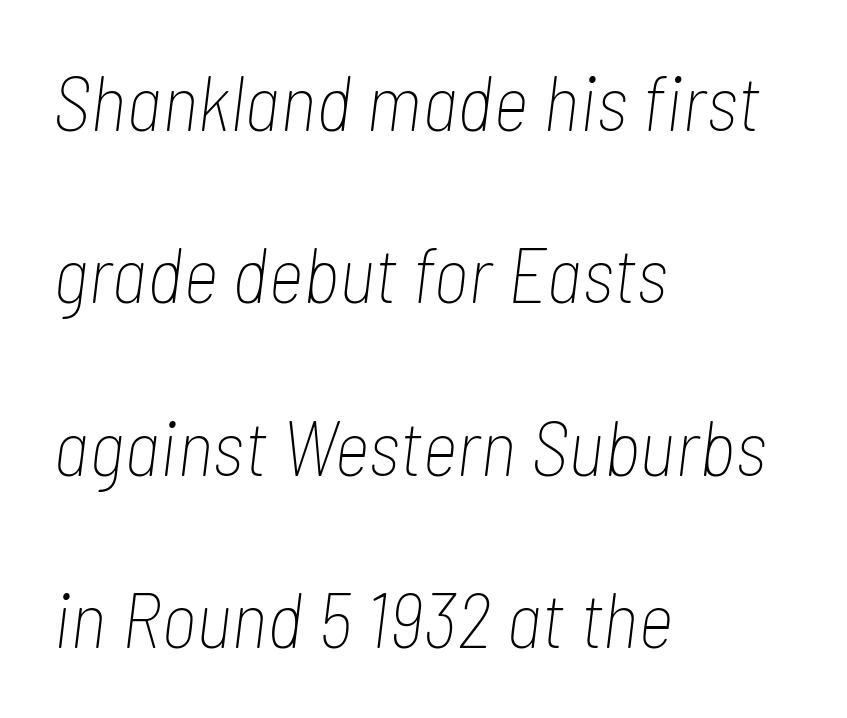
Stroke thickness stays within the range of a standard reading face or lighter. Horizontally, the lines are justified to the leading edge only. The glyphs are unaccompanied by any horizontal stroke below them. Each letter keeps its own natural width here, so spacing adapts to shape.
